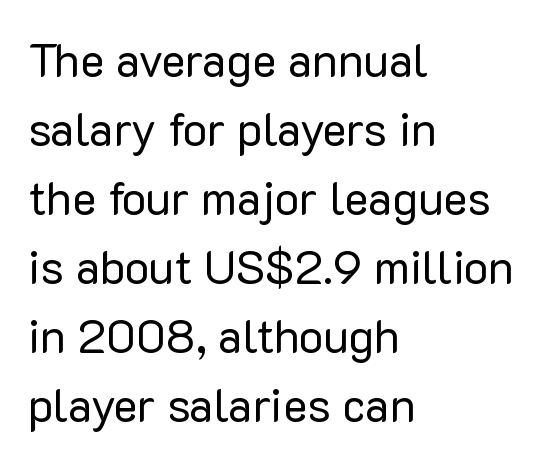
{"serif": "no", "italic": "no", "bold": "no", "weight": "regular", "width": "normal", "stroke_contrast": "low", "x_height": "medium", "monospaced": "no", "underline": "no", "align": "left", "line_spacing": "normal", "line_spacing_ratio": 1.5, "letter_spacing": "normal", "letter_spacing_em": 0.0, "glyph_px": 46}
